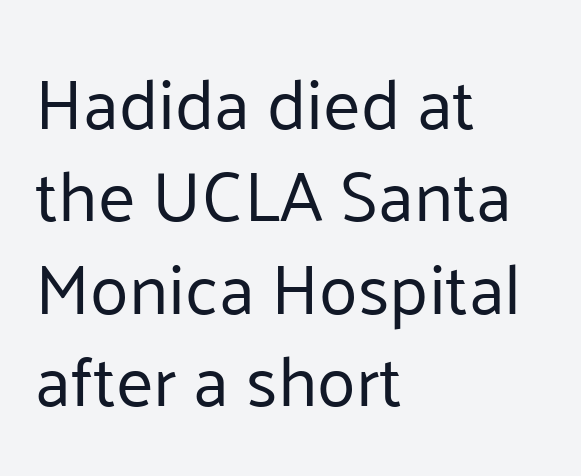
The image shows 71 px regular-weight sans-serif type, upright; set left-aligned, normal line spacing (1.3x), normal letter spacing, not underlined; low stroke contrast and a medium x-height.
